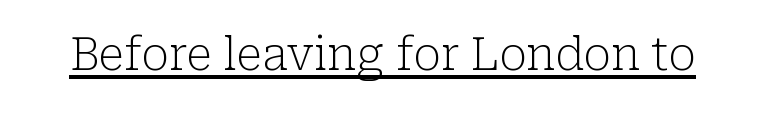
The image shows 45 px light serif type, upright; set normal letter spacing, underlined; low stroke contrast and a medium x-height.
